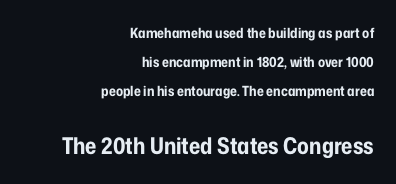
Teacher's note: observe the even right margin — that is flush-right alignment. Rule under the text: the space is simply empty. Italic? Not at all — the glyphs are vertical. This sample uses plain, unmodified letter spacing.
